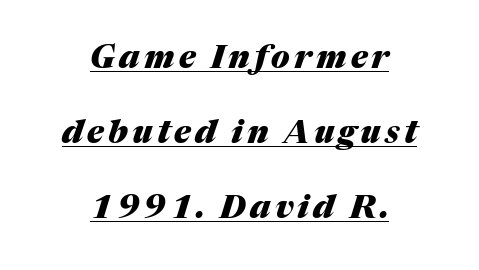
{"italic": "yes", "lean": "right", "slant_degrees": 17, "bold": "yes", "weight": "heavy", "width": "normal", "stroke_contrast": "medium", "x_height": "medium", "monospaced": "no", "underline": "yes", "align": "center", "line_spacing": "loose", "line_spacing_ratio": 2.35, "glyph_px": 32}
